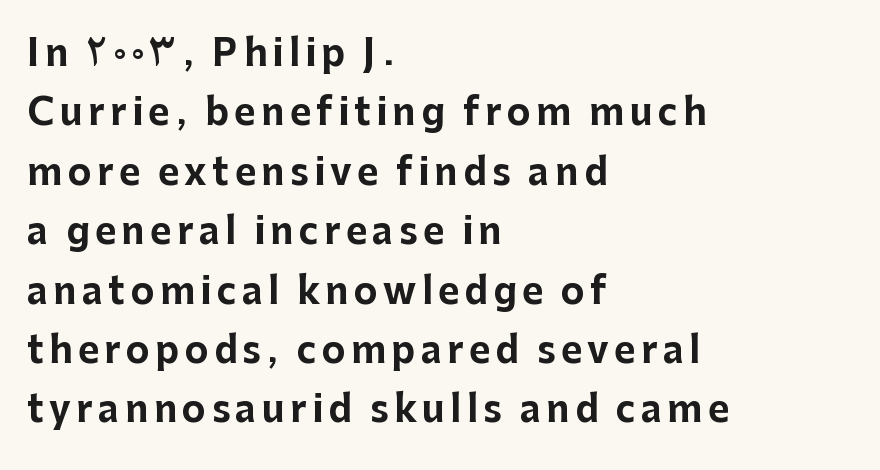
{"serif": "no", "italic": "no", "bold": "yes", "weight": "bold", "width": "normal", "stroke_contrast": "low", "x_height": "medium", "monospaced": "no", "underline": "no", "align": "left", "line_spacing": "normal", "line_spacing_ratio": 1.65, "glyph_px": 36}
